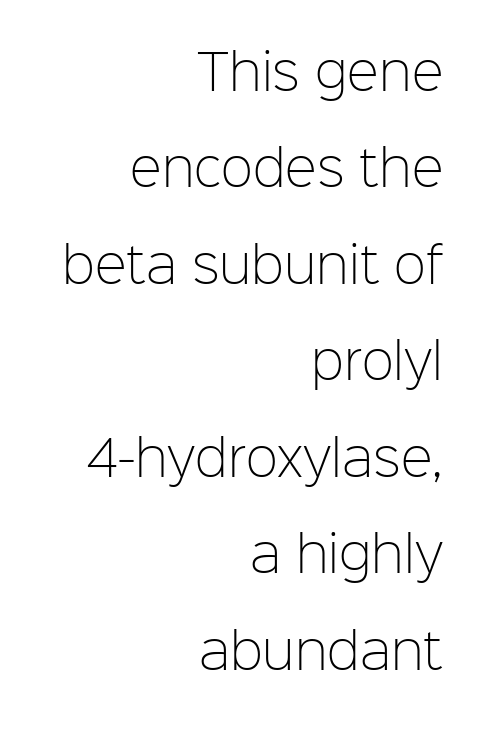
{"serif": "no", "italic": "no", "bold": "no", "weight": "light", "width": "normal", "stroke_contrast": "low", "x_height": "medium", "monospaced": "no", "underline": "no", "align": "right", "line_spacing": "loose", "line_spacing_ratio": 2.01, "letter_spacing": "normal", "letter_spacing_em": 0.0, "glyph_px": 48}
